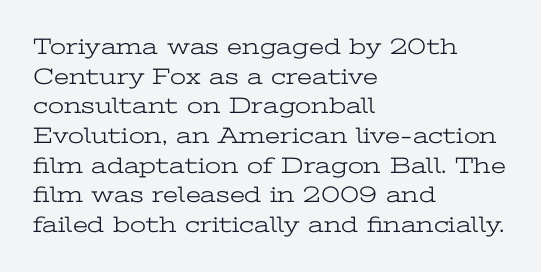
The lines sit at an ordinary, default distance from one another. The rag falls on the right side of this text block. The characters are drawn with everyday or finer stroke widths. Descender tails drop into unmarked territory.
